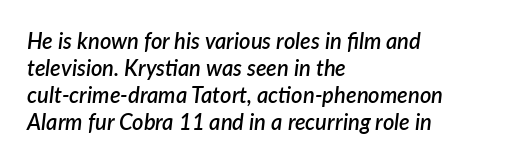
Characters are canted at an angle relative to the baseline's perpendicular. Stems and bowls a touch heavier than normal — semibold. No word sits above an underline. These lines keep a tight, regular rhythm from letter to letter. Casual observation: everything's shoved over to the left.
